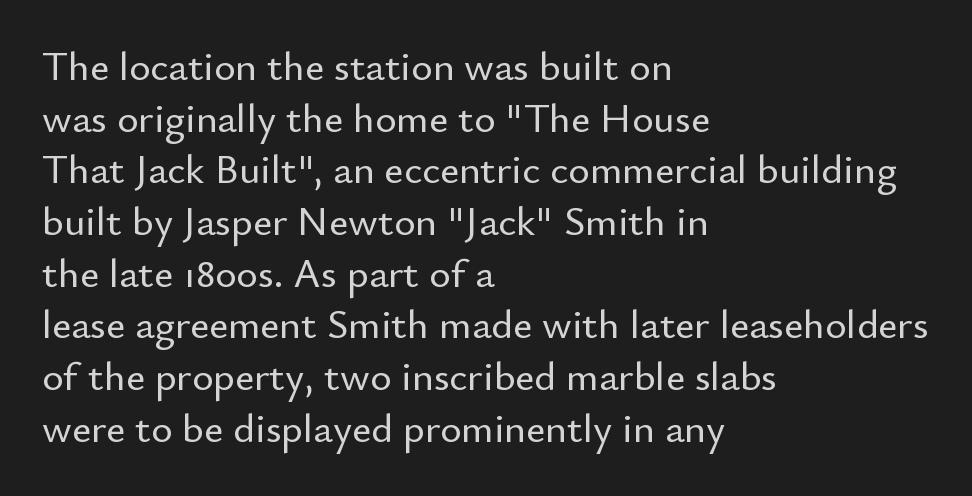
The image shows 41 px sans-serif type, upright; set left-aligned, normal line spacing (1.26x), normal letter spacing, not underlined; low stroke contrast and a small x-height.
